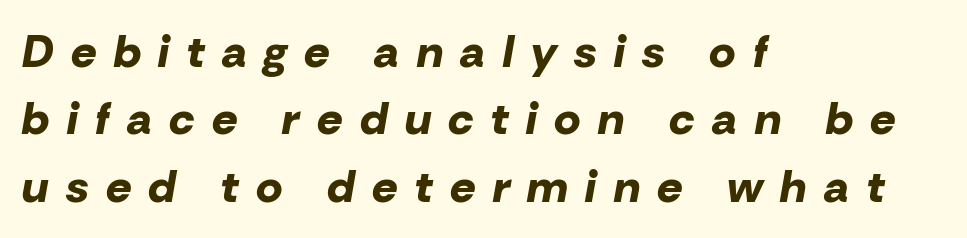
Q: Is the text bold? A: Yes.
Q: Is the text italic (slanted)? A: Yes, it leans right by about 10 degrees.
Q: Is the text underlined? A: No.
Q: How is the paragraph aligned? A: Left-aligned.
Q: Is the spacing between letters normal or unusually wide? A: Unusually wide.
Q: Is the spacing between lines tight, normal or loose? A: Normal.
Q: Width (condensed, normal, or wide)? A: Normal.
Q: Stroke contrast? A: Low.
Q: x-height? A: Medium.
Q: Monospaced? A: No.
